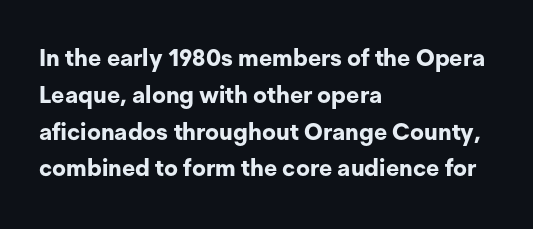
Q: Is the text bold? A: Yes.
Q: Is the text italic (slanted)? A: No, it is upright.
Q: Is the text underlined? A: No.
Q: How is the paragraph aligned? A: Left-aligned.
Q: Is the spacing between letters normal or unusually wide? A: Normal.
Q: Is the spacing between lines tight, normal or loose? A: Normal.
